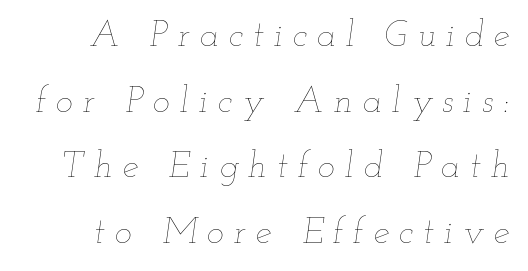
{"italic": "yes", "lean": "right", "slant_degrees": 12, "bold": "no", "weight": "thin", "width": "wide", "stroke_contrast": "low", "x_height": "small", "monospaced": "no", "underline": "no", "line_spacing_ratio": 1.82, "letter_spacing": "wide", "letter_spacing_em": 0.28, "glyph_px": 36}
